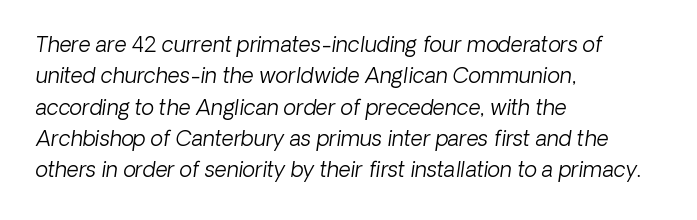
The image shows 21 px text type; set left-aligned, normal line spacing (1.49x), normal letter spacing, not underlined.
